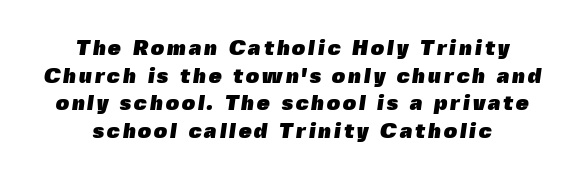
The image shows 21 px bold type; set normal line spacing (1.32x), not underlined.
